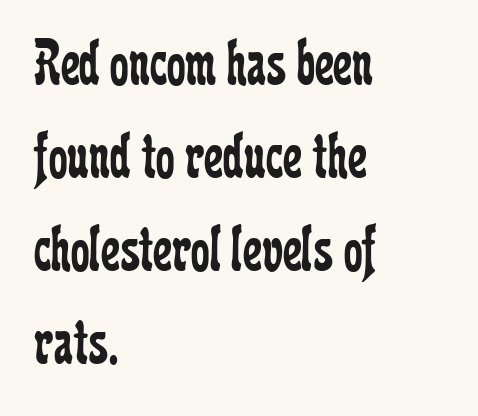
Q: Is the text bold? A: No.
Q: Is the text italic (slanted)? A: No, it is upright.
Q: Is the typeface a serif or a sans-serif typeface? A: Serif.
Q: Is the text underlined? A: No.
Q: How is the paragraph aligned? A: Left-aligned.
Q: Is the spacing between letters normal or unusually wide? A: Normal.
Q: Is the spacing between lines tight, normal or loose? A: Normal.
Q: Width (condensed, normal, or wide)? A: Condensed.
Q: Stroke contrast? A: Low.
Q: x-height? A: Medium.
Q: Monospaced? A: No.
